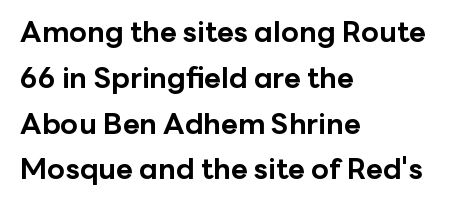
{"serif": "no", "italic": "no", "bold": "yes", "weight": "bold", "width": "normal", "stroke_contrast": "low", "x_height": "medium", "monospaced": "no", "underline": "no", "align": "left", "line_spacing": "normal", "line_spacing_ratio": 1.58, "letter_spacing": "normal", "letter_spacing_em": 0.0, "glyph_px": 29}
